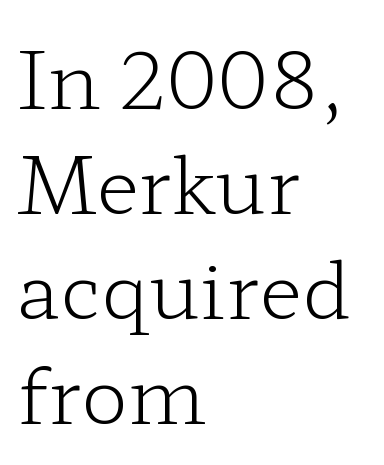
{"serif": "yes", "italic": "no", "bold": "no", "weight": "light", "width": "wide", "stroke_contrast": "low", "x_height": "medium", "monospaced": "no", "underline": "no", "align": "left", "line_spacing": "normal", "line_spacing_ratio": 1.33, "letter_spacing": "normal", "letter_spacing_em": 0.0, "glyph_px": 79}
